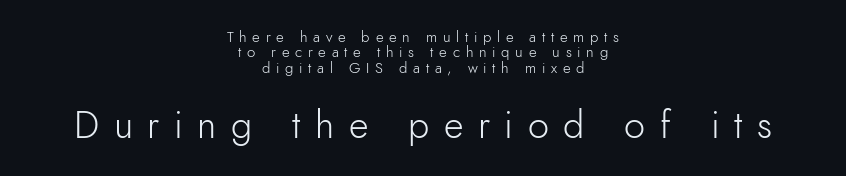
The whitespace from short lines is split evenly between both sides. Posture: upright roman. Here the second block reads like a headline and the first like body copy. Stroke mass is kept to a normal reading level or below. Each letter's strokes conclude bluntly, with no projecting serifs.
